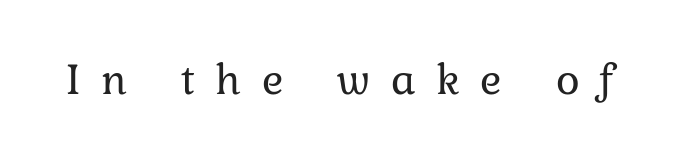
The image shows 45 px regular-weight type, upright; set unusually wide letter spacing (+0.45 em), not underlined; low stroke contrast and a medium x-height.
